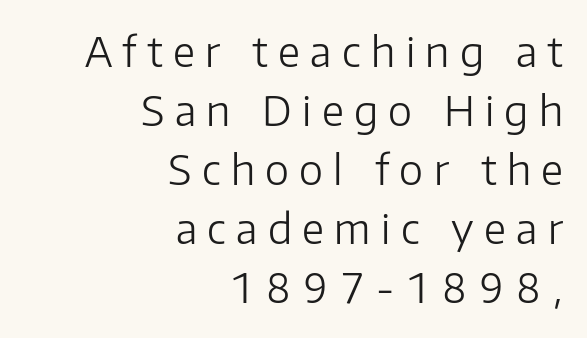
{"serif": "no", "italic": "no", "bold": "no", "weight": "light", "width": "normal", "stroke_contrast": "low", "x_height": "medium", "monospaced": "no", "underline": "no", "align": "right", "line_spacing": "normal", "line_spacing_ratio": 1.44, "letter_spacing": "wide", "letter_spacing_em": 0.25, "glyph_px": 41}
